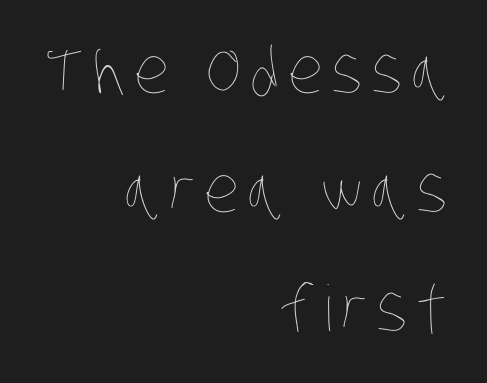
On a weight scale, this lands at 450 or below. You could not count columns in this text — the font is proportionally spaced. Descenders are the only things crossing below the line. Reading down the block, your eye finds every line finishing at a fixed right position.
